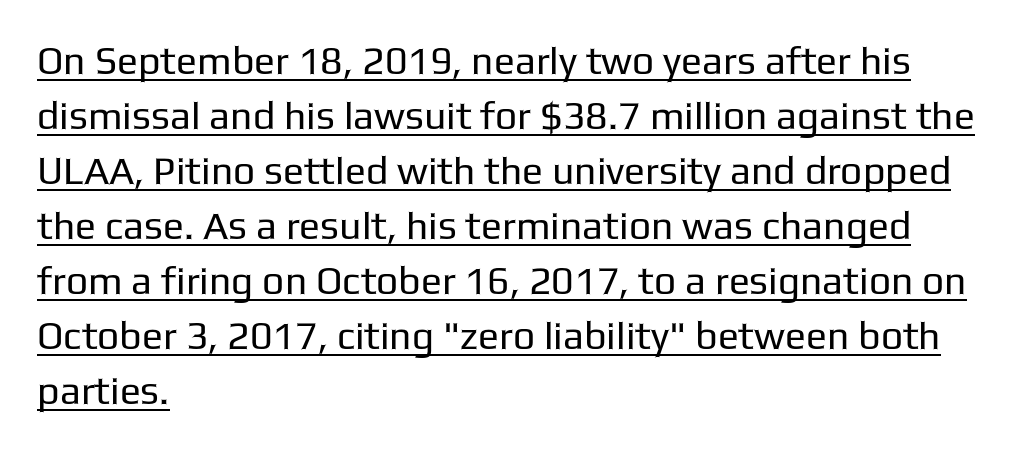
Q: Is the text bold? A: No.
Q: Is the text italic (slanted)? A: No, it is upright.
Q: Is the typeface a serif or a sans-serif typeface? A: Sans-serif.
Q: Is the text underlined? A: Yes.
Q: How is the paragraph aligned? A: Left-aligned.
Q: Is the spacing between letters normal or unusually wide? A: Normal.
Q: Is the spacing between lines tight, normal or loose? A: Normal.
Q: Width (condensed, normal, or wide)? A: Normal.
Q: Stroke contrast? A: Low.
Q: x-height? A: Medium.
Q: Monospaced? A: No.
